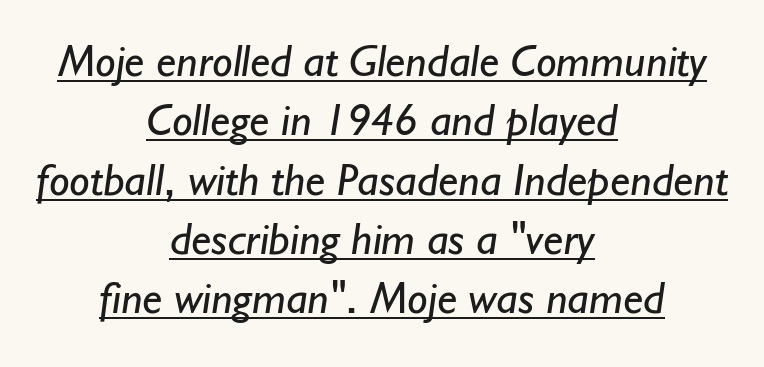
Q: Is the text bold? A: No.
Q: Is the typeface a serif or a sans-serif typeface? A: Sans-serif.
Q: Is the text underlined? A: Yes.
Q: How is the paragraph aligned? A: Centered.
Q: Is the spacing between letters normal or unusually wide? A: Normal.
Q: Is the spacing between lines tight, normal or loose? A: Normal.
Q: Width (condensed, normal, or wide)? A: Normal.
Q: Stroke contrast? A: Low.
Q: x-height? A: Small.
Q: Monospaced? A: No.
